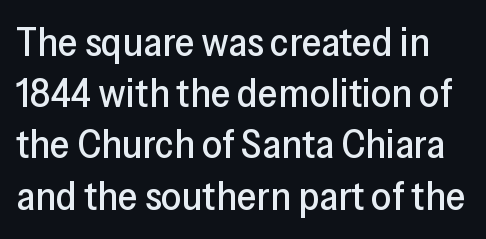
Q: Is the text italic (slanted)? A: No, it is upright.
Q: Is the typeface a serif or a sans-serif typeface? A: Sans-serif.
Q: Is the text underlined? A: No.
Q: Is the spacing between letters normal or unusually wide? A: Normal.
Q: Is the spacing between lines tight, normal or loose? A: Normal.
Q: Width (condensed, normal, or wide)? A: Normal.
Q: Stroke contrast? A: Low.
Q: x-height? A: Medium.
Q: Monospaced? A: No.
